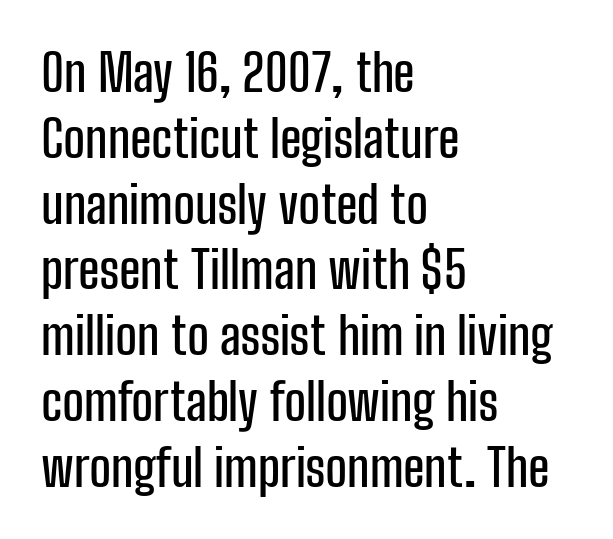
Q: Is the text italic (slanted)? A: No, it is upright.
Q: Is the typeface a serif or a sans-serif typeface? A: Sans-serif.
Q: Is the text underlined? A: No.
Q: How is the paragraph aligned? A: Left-aligned.
Q: Is the spacing between letters normal or unusually wide? A: Normal.
Q: Is the spacing between lines tight, normal or loose? A: Normal.
Q: Width (condensed, normal, or wide)? A: Condensed.
Q: Stroke contrast? A: Low.
Q: x-height? A: Medium.
Q: Monospaced? A: No.
